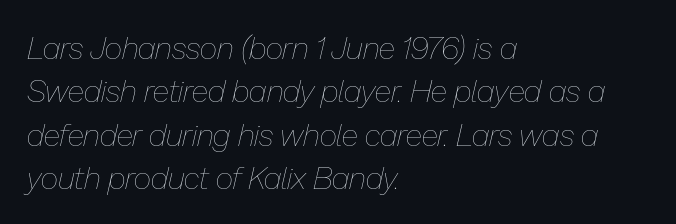
Q: Is the text bold? A: No.
Q: Is the text italic (slanted)? A: Yes, it leans right by about 13 degrees.
Q: Is the text underlined? A: No.
Q: How is the paragraph aligned? A: Left-aligned.
Q: Is the spacing between letters normal or unusually wide? A: Normal.
Q: Is the spacing between lines tight, normal or loose? A: Normal.
Q: Width (condensed, normal, or wide)? A: Normal.
Q: Stroke contrast? A: Low.
Q: x-height? A: Medium.
Q: Monospaced? A: No.
